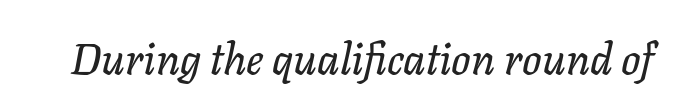
{"italic": "yes", "lean": "right", "slant_degrees": 11, "width": "normal", "stroke_contrast": "low", "x_height": "medium", "monospaced": "no", "underline": "no", "letter_spacing": "normal", "letter_spacing_em": 0.0, "glyph_px": 43}
